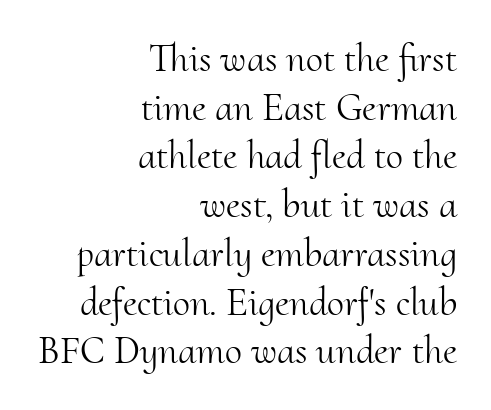
{"serif": "yes", "italic": "no", "bold": "no", "weight": "light", "width": "normal", "stroke_contrast": "medium", "x_height": "small", "monospaced": "no", "underline": "no", "align": "right", "line_spacing": "normal", "line_spacing_ratio": 1.25, "letter_spacing": "normal", "letter_spacing_em": 0.0, "glyph_px": 39}
